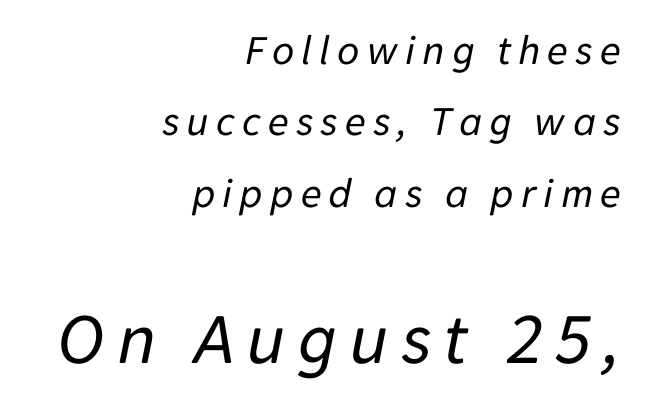
The image shows 75 px regular-weight type, italic (leaning right); set right-aligned, normal line spacing (1.66x), not underlined; the second (bottom) block is 1.74x larger; low stroke contrast and a medium x-height.
